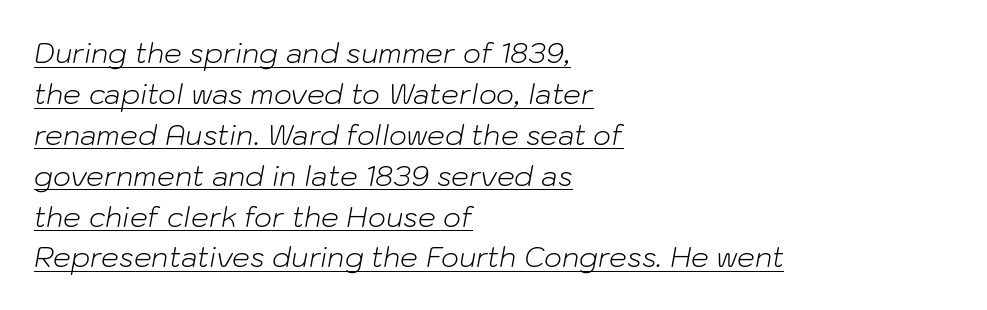
Q: Is the text bold? A: No.
Q: Is the text italic (slanted)? A: Yes, it leans right by about 10 degrees.
Q: Is the text underlined? A: Yes.
Q: How is the paragraph aligned? A: Left-aligned.
Q: Is the spacing between letters normal or unusually wide? A: Normal.
Q: Is the spacing between lines tight, normal or loose? A: Normal.
Q: Width (condensed, normal, or wide)? A: Normal.
Q: Stroke contrast? A: Low.
Q: x-height? A: Medium.
Q: Monospaced? A: No.
